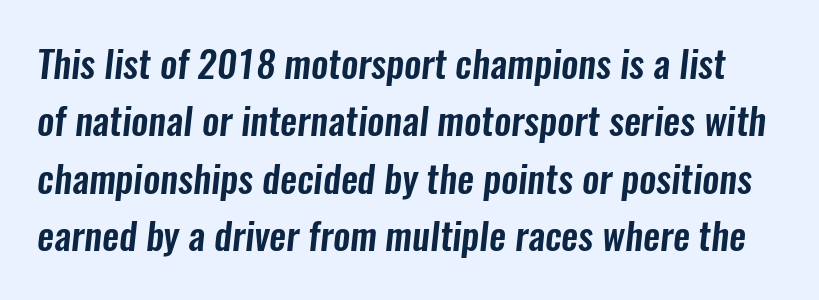
Q: Is the typeface a serif or a sans-serif typeface? A: Sans-serif.
Q: Is the text underlined? A: No.
Q: Is the spacing between letters normal or unusually wide? A: Normal.
Q: Is the spacing between lines tight, normal or loose? A: Normal.
Q: Width (condensed, normal, or wide)? A: Condensed.
Q: Stroke contrast? A: Low.
Q: x-height? A: Medium.
Q: Monospaced? A: No.
